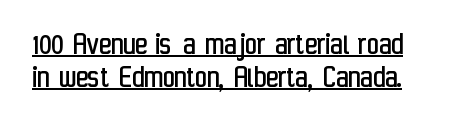
This sample carries an underscore along the baseline area. Between one letter and the next there's only the usual sliver of space. Notice how descenders almost collide with the ascenders below — that's tight leading. Caption: face not bold, strokes unweighted. Posture: vertical.
